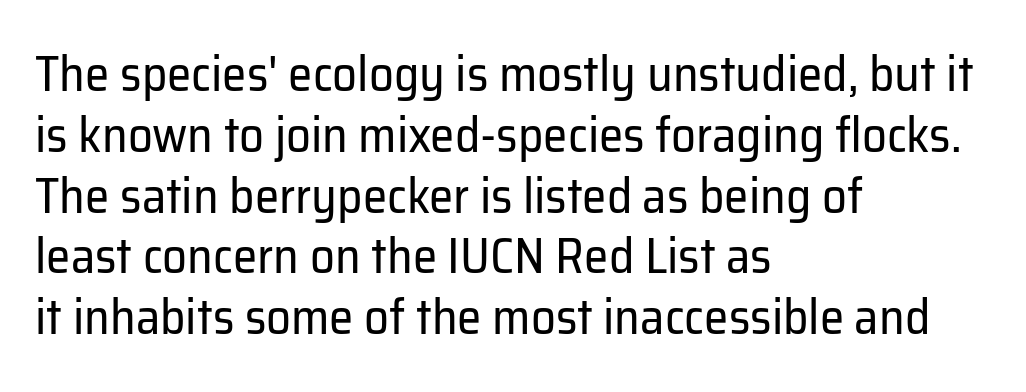
{"serif": "no", "italic": "no", "bold": "no", "weight": "regular", "width": "normal", "stroke_contrast": "low", "x_height": "medium", "monospaced": "no", "underline": "no", "align": "left", "line_spacing_ratio": 1.24, "letter_spacing": "normal", "letter_spacing_em": 0.0, "glyph_px": 49}
